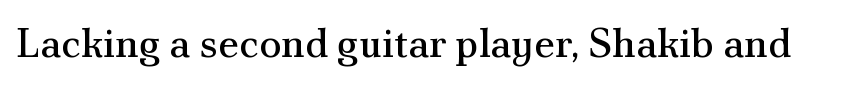
Q: Is the text bold? A: No.
Q: Is the text italic (slanted)? A: No, it is upright.
Q: Is the typeface a serif or a sans-serif typeface? A: Serif.
Q: Is the text underlined? A: No.
Q: Is the spacing between letters normal or unusually wide? A: Normal.
Q: Width (condensed, normal, or wide)? A: Normal.
Q: Stroke contrast? A: Medium.
Q: x-height? A: Small.
Q: Monospaced? A: No.
